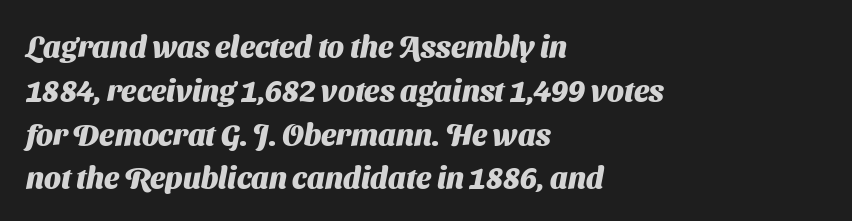
{"serif": "no", "bold": "yes", "weight": "heavy", "width": "normal", "stroke_contrast": "medium", "x_height": "medium", "monospaced": "no", "underline": "no", "align": "left", "line_spacing": "normal", "line_spacing_ratio": 1.46, "letter_spacing": "normal", "letter_spacing_em": 0.0, "glyph_px": 30}
